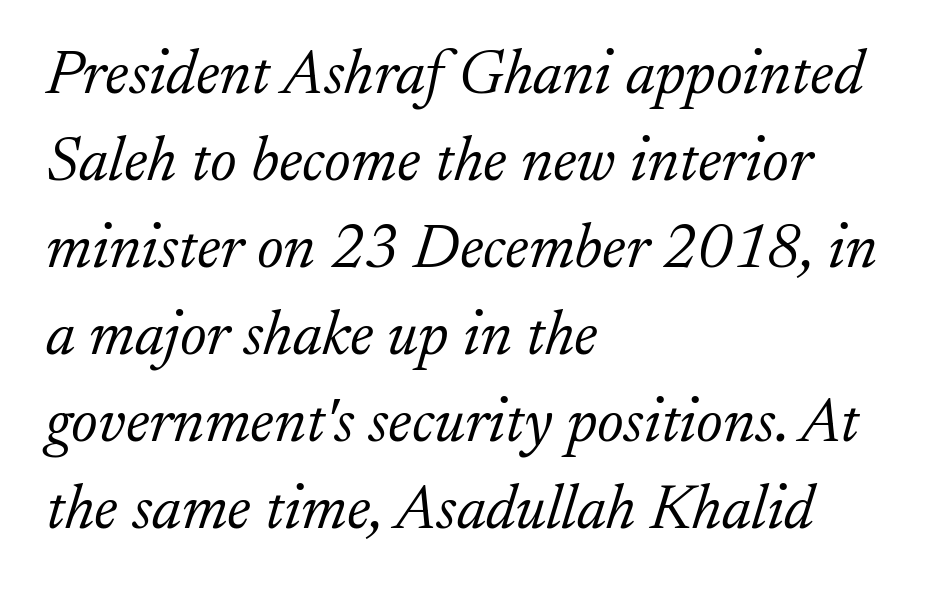
The image shows 63 px light serif type, italic (leaning right); set left-aligned, normal line spacing (1.38x), normal letter spacing, not underlined; low stroke contrast and a small x-height.
